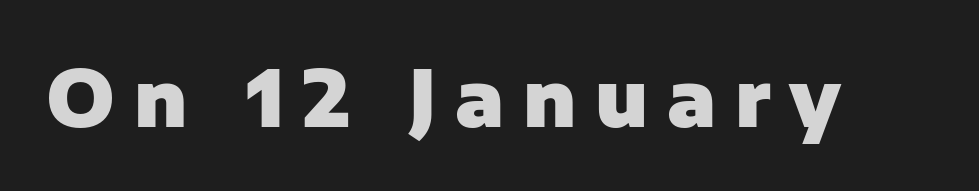
Check where the strokes stop: nothing finishes them off — pure sans. These lines are rendered in a variable-pitch font. Ordinary non-slanted type is in use. The face used here is rendered with a markedly widened letterfit.
